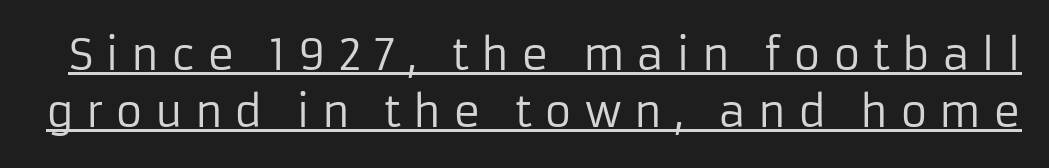
Letter spacing: wide. A typesetter would call this proportional, since set widths differ per character. Summary of weight: not heavy and not bold. The rendering uses a moderate line-height, typical for paragraphs. Italic: no, the glyphs are upright roman.
